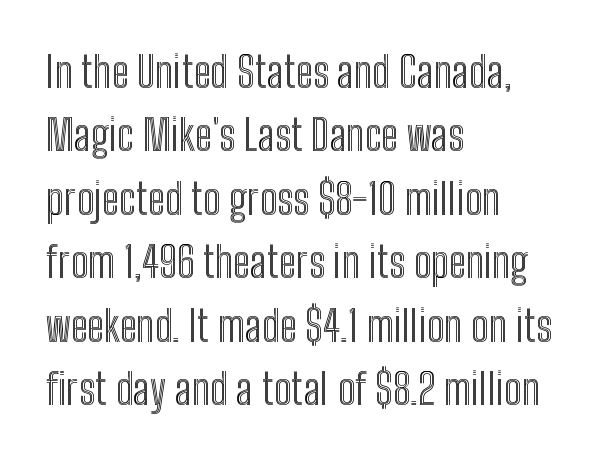
Ordinary non-slanted type is in use. The horizontal fit of the characters is conventional and even. Plain, unruled lines of type. Varying glyph widths throughout — classic text-font behaviour. If you drew a ruler down the left edge, every line would touch it.
